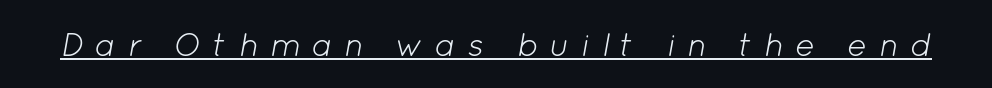
The image shows 33 px light type, italic (leaning right); set unusually wide letter spacing (+0.34 em), underlined; low stroke contrast and a medium x-height.
